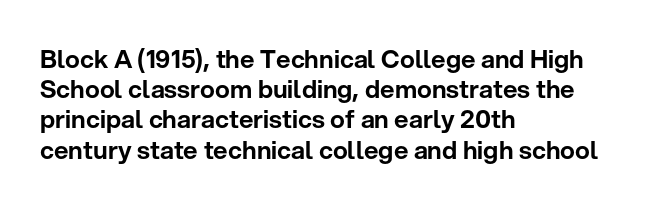
The image shows 25 px text type, upright; set left-aligned, line spacing 1.21x, normal letter spacing, not underlined.
